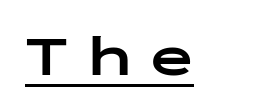
These lines are composed in type without serifs. The face used here appears with an underline applied. A typesetter would call this heavily tracked-out type. The face used here is monospaced, like something from a code editor.
